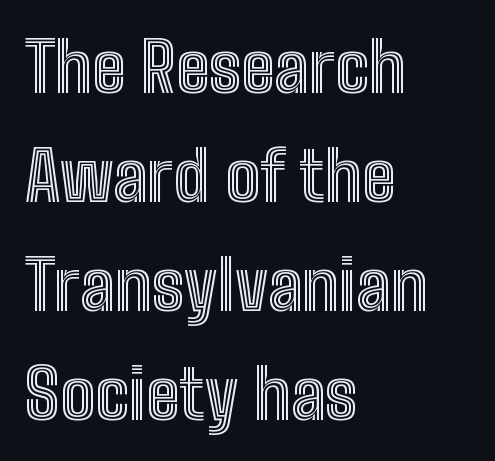
The image shows 69 px condensed type, upright; set left-aligned, normal line spacing (1.58x), normal letter spacing, not underlined; a medium x-height.
